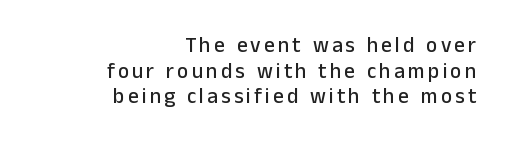
Does the lettering tilt? It doesn't — this is upright. The rag falls on the left side of this text block. Type without underlining.
